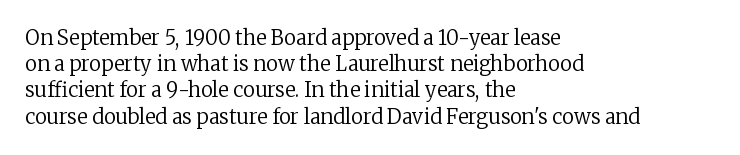
{"italic": "no", "bold": "no", "underline": "no", "align": "left", "line_spacing": "normal", "line_spacing_ratio": 1.31, "letter_spacing": "normal", "letter_spacing_em": 0.0, "glyph_px": 20}
